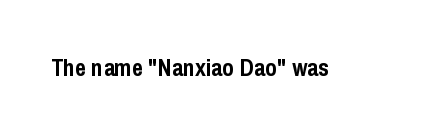
The image shows 24 px bold type, upright; set normal letter spacing, not underlined.
